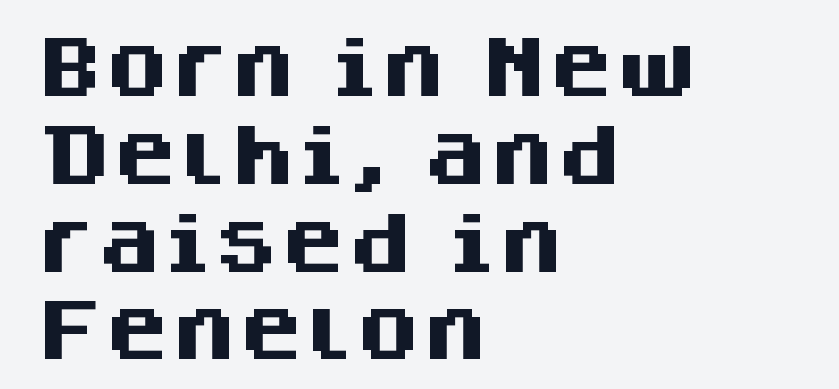
Q: Is the text bold? A: Yes.
Q: Is the text italic (slanted)? A: No, it is upright.
Q: Is the typeface a serif or a sans-serif typeface? A: Sans-serif.
Q: Is the text underlined? A: No.
Q: How is the paragraph aligned? A: Left-aligned.
Q: Is the spacing between letters normal or unusually wide? A: Normal.
Q: Is the spacing between lines tight, normal or loose? A: Normal.
Q: Width (condensed, normal, or wide)? A: Normal.
Q: Stroke contrast? A: Medium.
Q: x-height? A: Large.
Q: Monospaced? A: No.
